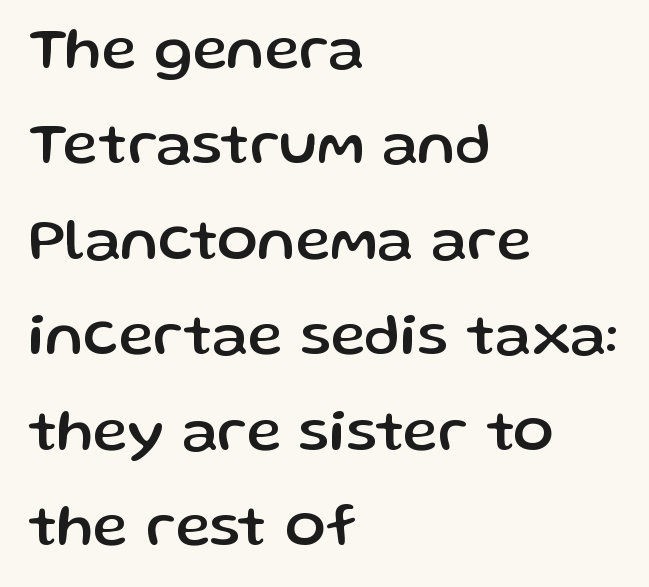
{"serif": "no", "italic": "no", "width": "normal", "stroke_contrast": "low", "x_height": "medium", "monospaced": "no", "underline": "no", "align": "left", "line_spacing": "normal", "line_spacing_ratio": 1.59, "letter_spacing": "normal", "letter_spacing_em": 0.0, "glyph_px": 60}
